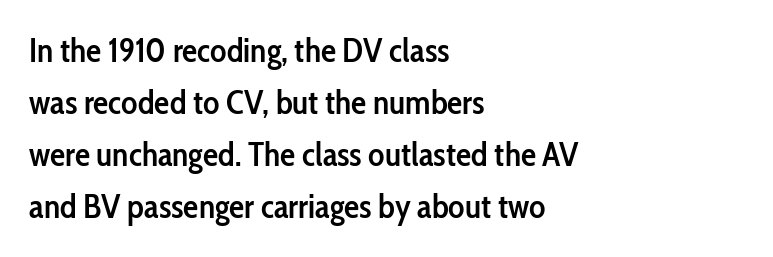
The image shows 34 px semibold, condensed sans-serif type, upright; set left-aligned, normal line spacing (1.53x), normal letter spacing, not underlined; low stroke contrast and a medium x-height.
